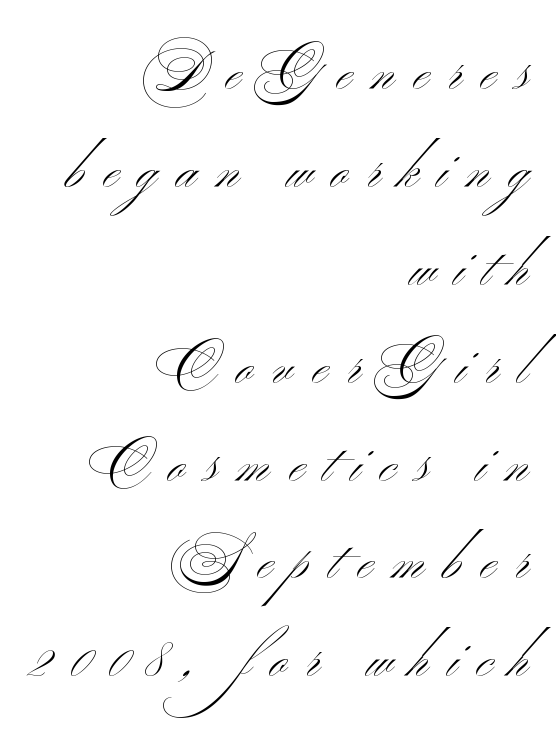
Q: Is the text bold? A: No.
Q: Is the typeface a serif or a sans-serif typeface? A: Sans-serif.
Q: Is the text underlined? A: No.
Q: How is the paragraph aligned? A: Right-aligned.
Q: Is the spacing between letters normal or unusually wide? A: Unusually wide.
Q: Width (condensed, normal, or wide)? A: Wide.
Q: Stroke contrast? A: Medium.
Q: x-height? A: Small.
Q: Monospaced? A: No.
